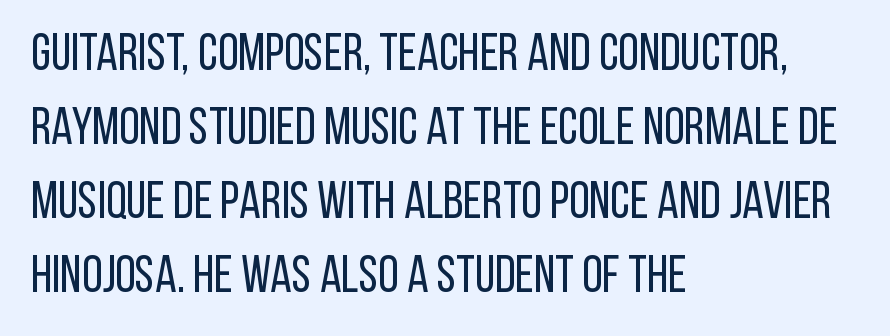
Looks like regular typesetting: each glyph gets only the width it needs. The paragraph has a hard left edge and a soft right edge. The characters are drawn with everyday or finer stroke widths. Lines of text with bare space underneath. Is the letter spacing exaggerated? No — it looks like the ordinary default.
